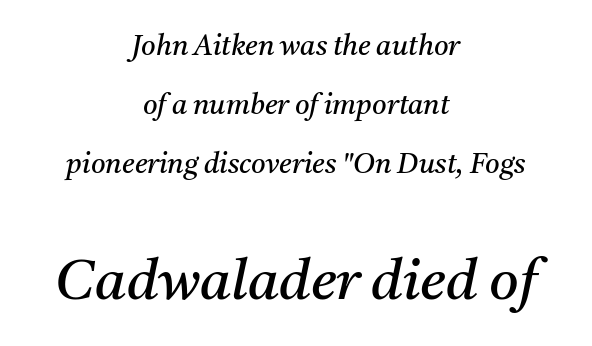
The image shows 57 px regular-weight serif type, italic (leaning right); set centered, loose line spacing (2.1x), normal letter spacing, not underlined; the second (bottom) block is 2.04x larger; medium stroke contrast and a medium x-height.
